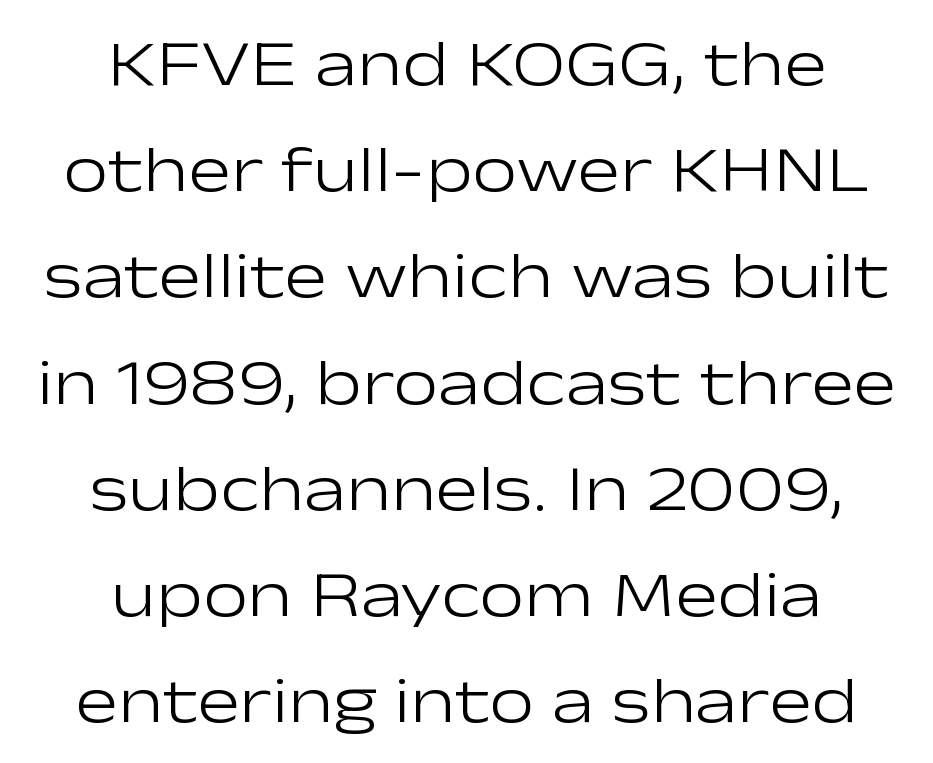
Is the letter spacing exaggerated? No — it looks like the ordinary default. Leading matches the norm, producing a regular column. No heavy texture on the line: the type isn't bold. A bare baseline throughout the passage. Look at the bottom of the vertical strokes: they stop flat, with no serifs. The whitespace from short lines is split evenly between both sides.
